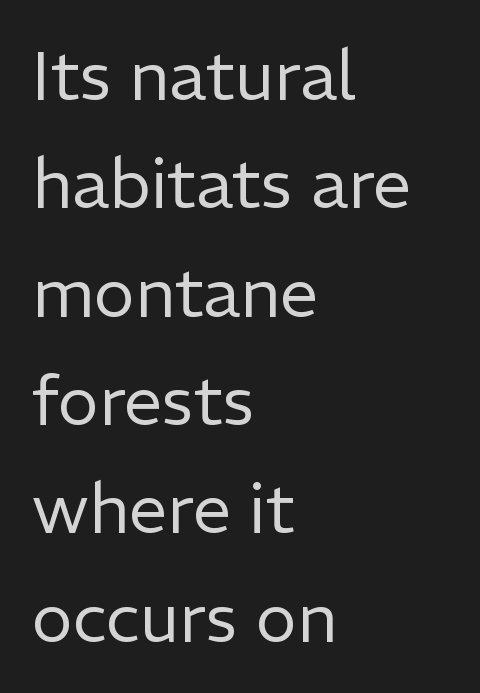
The image shows 69 px regular-weight sans-serif type, upright; set left-aligned, normal line spacing (1.57x), normal letter spacing, not underlined; low stroke contrast and a medium x-height.
